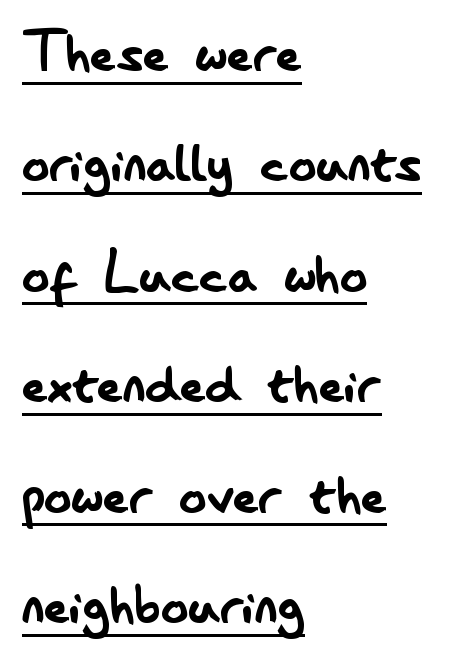
Caption: face not bold, strokes unweighted. Baseline-to-baseline distance is the conventional proportion of letter height. These lines are set flush left with a ragged right edge. Vertical strokes here are truly vertical. The passage shown has conventional tracking throughout.
